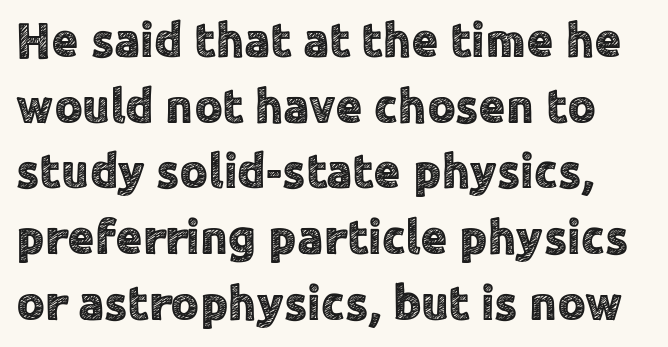
These lines keep a tight, regular rhythm from letter to letter. Tall strokes in this sample are plumb rather than angled. Typographically, this falls in the sans-serif category. The designer left line spacing at the default.
